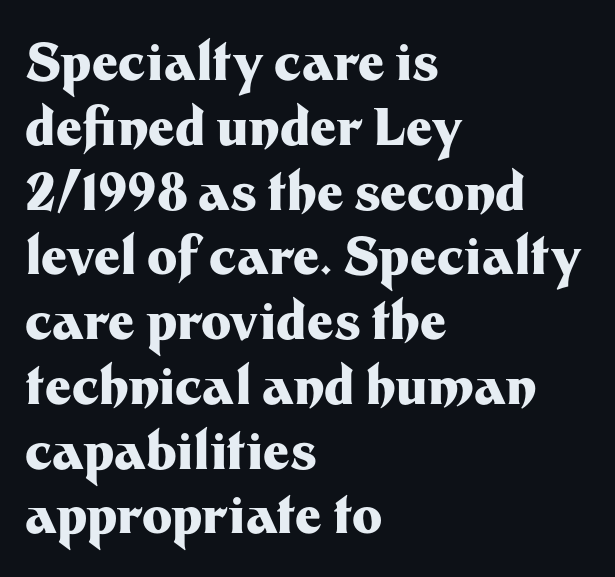
Q: Is the text bold? A: Yes.
Q: Is the text italic (slanted)? A: No, it is upright.
Q: Is the typeface a serif or a sans-serif typeface? A: Sans-serif.
Q: Is the text underlined? A: No.
Q: How is the paragraph aligned? A: Left-aligned.
Q: Is the spacing between letters normal or unusually wide? A: Normal.
Q: Is the spacing between lines tight, normal or loose? A: Normal.
Q: Width (condensed, normal, or wide)? A: Normal.
Q: Stroke contrast? A: Medium.
Q: x-height? A: Medium.
Q: Monospaced? A: No.
